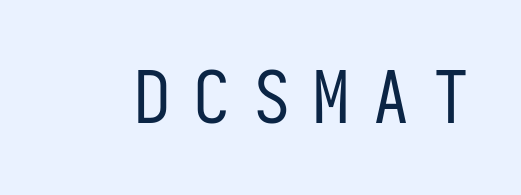
{"serif": "no", "italic": "no", "bold": "no", "weight": "regular", "width": "condensed", "stroke_contrast": "low", "x_height": "medium", "monospaced": "yes", "underline": "no", "letter_spacing": "wide", "letter_spacing_em": 0.33, "glyph_px": 72}
